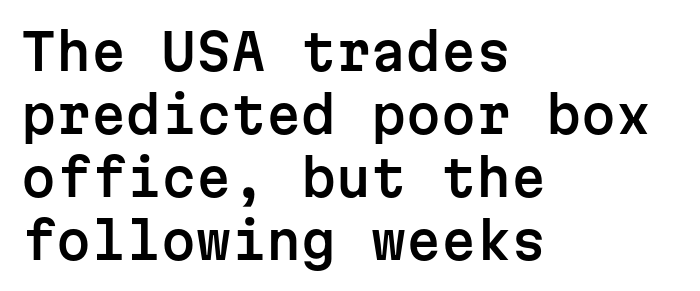
Q: Is the text italic (slanted)? A: No, it is upright.
Q: Is the typeface a serif or a sans-serif typeface? A: Sans-serif.
Q: Is the text underlined? A: No.
Q: How is the paragraph aligned? A: Left-aligned.
Q: Is the spacing between letters normal or unusually wide? A: Normal.
Q: Is the spacing between lines tight, normal or loose? A: Normal.
Q: Width (condensed, normal, or wide)? A: Normal.
Q: Stroke contrast? A: Low.
Q: x-height? A: Medium.
Q: Monospaced? A: Yes.
